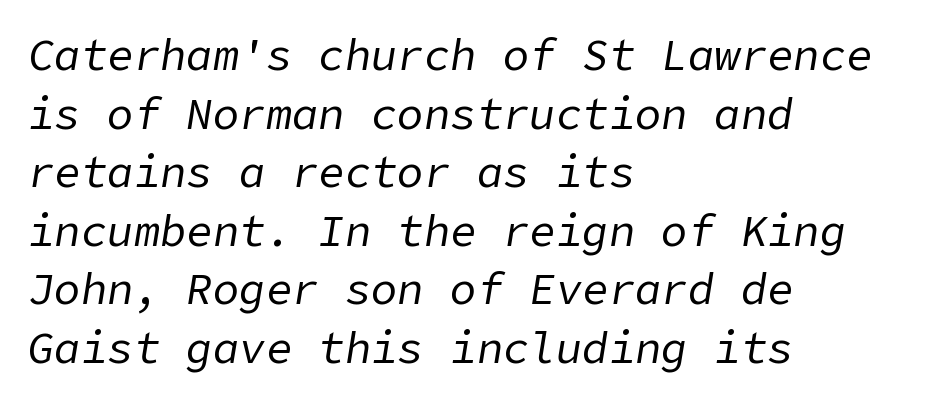
In terms of letterspacing, this is plain default setting. The axis of the letterforms is tilted away from vertical. What's the leading like? Ordinary, nothing unusual. The paragraph has a hard left edge and a soft right edge.
